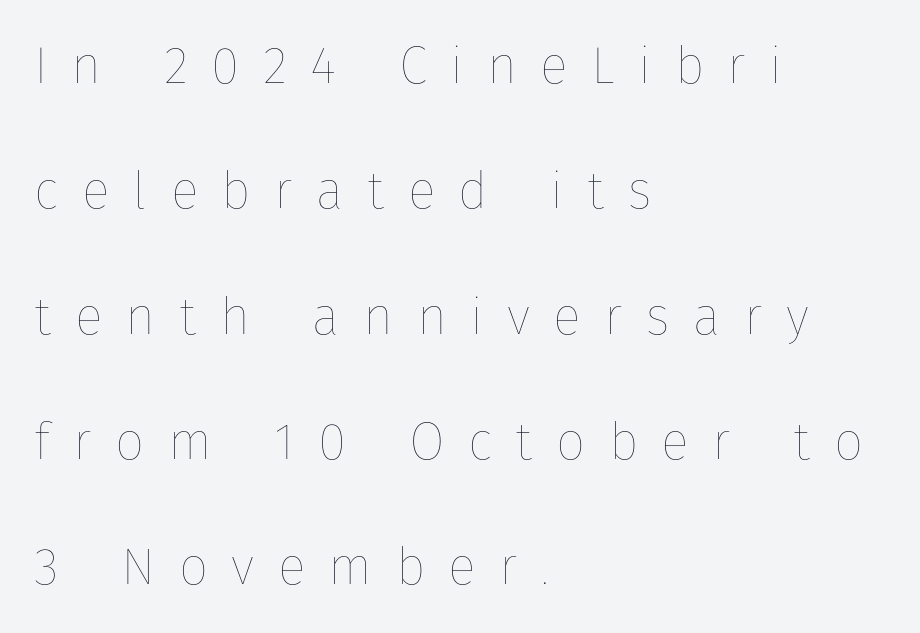
The image shows 52 px thin type, upright; set left-aligned, loose line spacing (2.41x), unusually wide letter spacing (+0.45 em), not underlined; low stroke contrast and a medium x-height.
